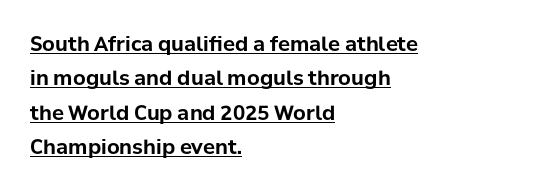
The image shows 20 px bold type, upright; set left-aligned, line spacing 1.72x, normal letter spacing, underlined.
